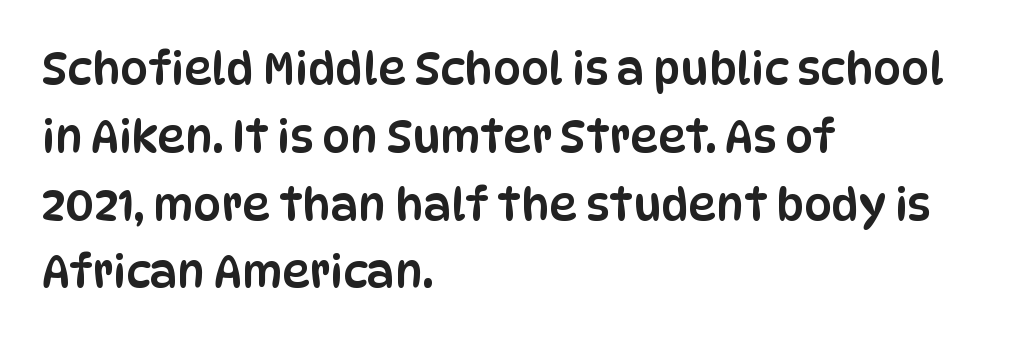
Q: Is the text italic (slanted)? A: No, it is upright.
Q: Is the typeface a serif or a sans-serif typeface? A: Sans-serif.
Q: Is the text underlined? A: No.
Q: How is the paragraph aligned? A: Left-aligned.
Q: Is the spacing between letters normal or unusually wide? A: Normal.
Q: Is the spacing between lines tight, normal or loose? A: Normal.
Q: Width (condensed, normal, or wide)? A: Condensed.
Q: Stroke contrast? A: Low.
Q: x-height? A: Large.
Q: Monospaced? A: No.
